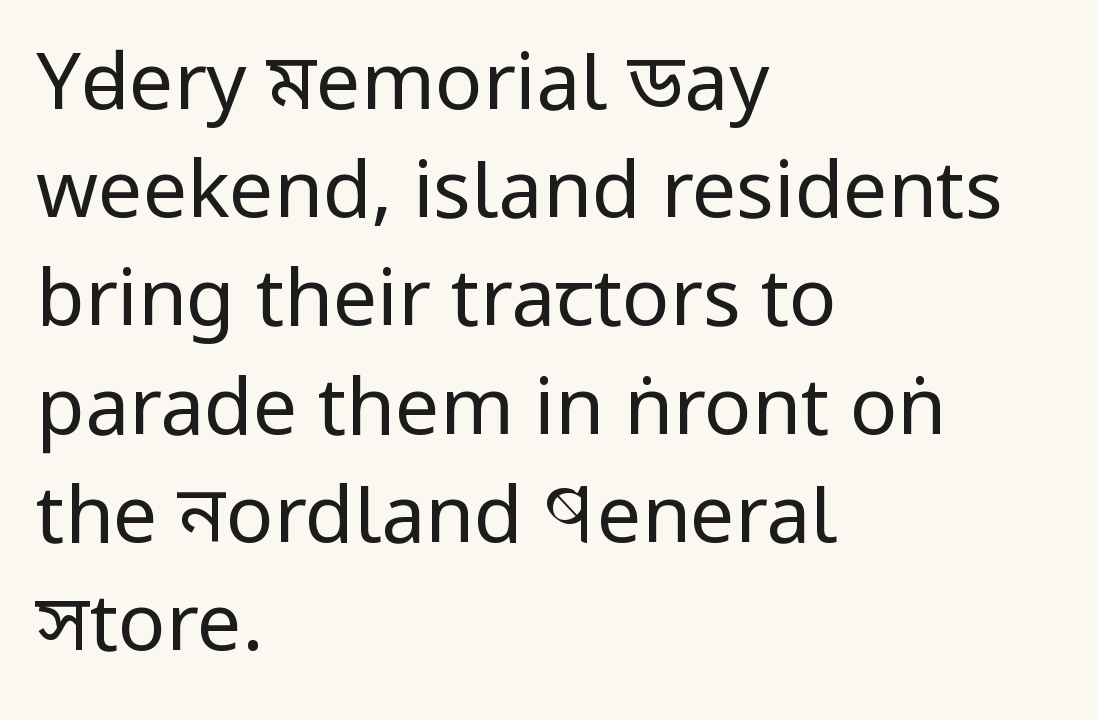
{"serif": "no", "italic": "no", "bold": "no", "weight": "regular", "width": "condensed", "stroke_contrast": "low", "x_height": "large", "monospaced": "no", "underline": "no", "align": "left", "line_spacing": "normal", "line_spacing_ratio": 1.37, "letter_spacing": "normal", "letter_spacing_em": 0.0, "glyph_px": 79}
